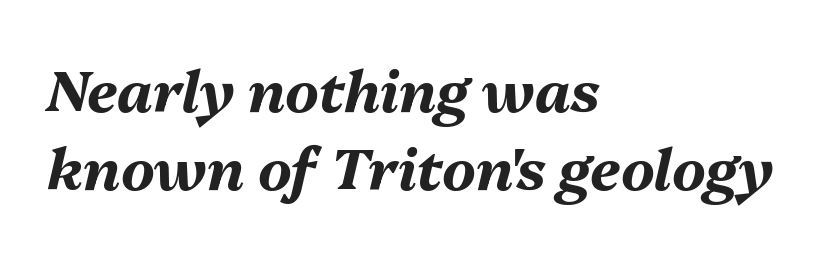
The image shows 57 px bold type, italic (leaning right); set left-aligned, normal line spacing (1.37x), normal letter spacing, not underlined; medium stroke contrast and a medium x-height.
